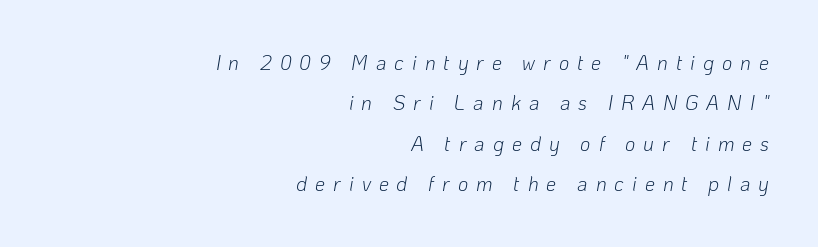
Characters follow at a spacing far wider than the type designer built in. Vertically, the passage feels expansive, rows floating well apart. On a weight scale, this lands at 450 or below. Beneath every word, the page is bare.
